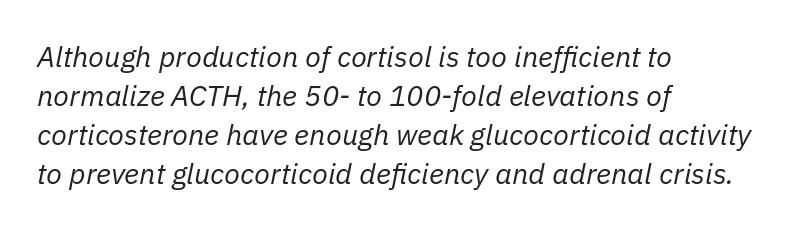
{"italic": "yes", "lean": "right", "slant_degrees": 11, "bold": "no", "weight": "regular", "width": "normal", "stroke_contrast": "low", "x_height": "medium", "monospaced": "no", "underline": "no", "align": "left", "line_spacing": "normal", "line_spacing_ratio": 1.34, "letter_spacing": "normal", "letter_spacing_em": 0.0, "glyph_px": 29}
